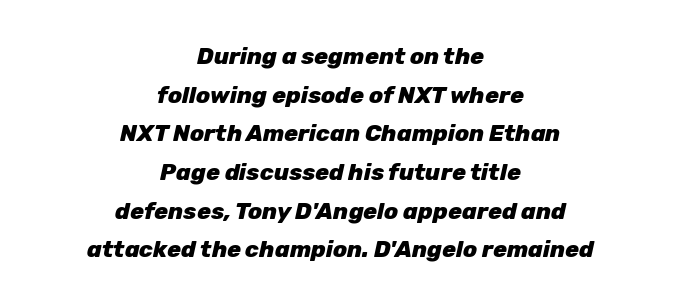
The image shows 23 px bold type, italic (leaning right); set centered, normal line spacing (1.68x), normal letter spacing, not underlined.
